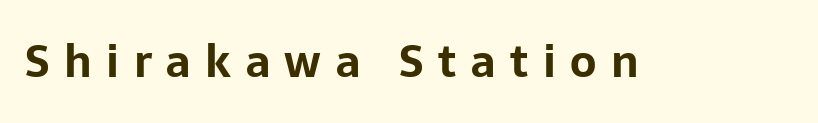
Q: Is the text bold? A: Yes.
Q: Is the text italic (slanted)? A: No, it is upright.
Q: Is the typeface a serif or a sans-serif typeface? A: Sans-serif.
Q: Is the text underlined? A: No.
Q: Is the spacing between letters normal or unusually wide? A: Unusually wide.
Q: Width (condensed, normal, or wide)? A: Normal.
Q: Stroke contrast? A: Low.
Q: x-height? A: Medium.
Q: Monospaced? A: No.
